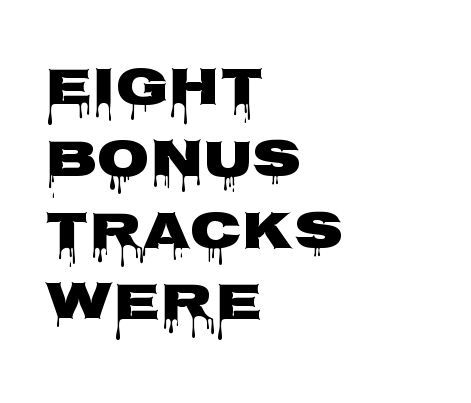
The image shows 54 px heavy, wide sans-serif type, upright; set left-aligned, normal line spacing (1.33x), normal letter spacing, not underlined; low stroke contrast and a large x-height.
